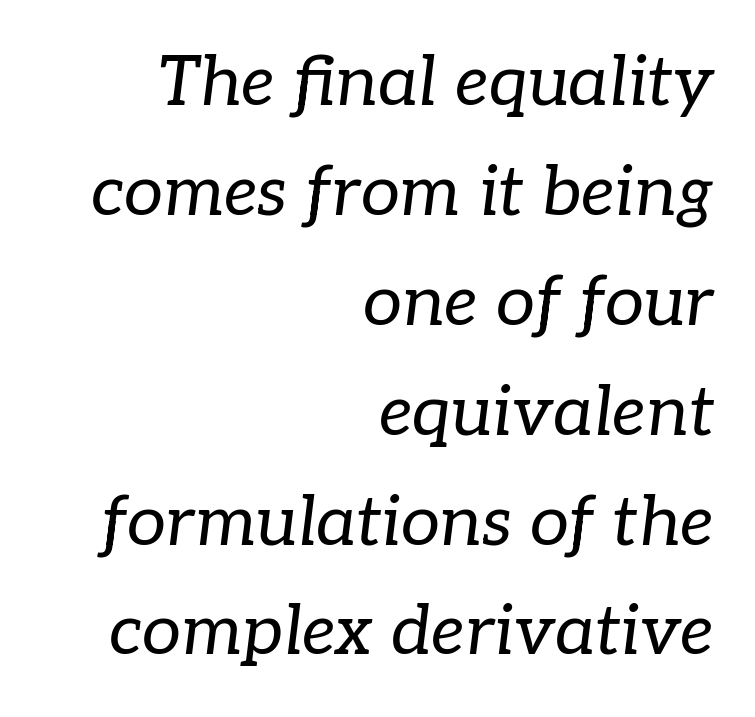
The glyphs look as if they've been sheared to an angle. The letters sit at their default tracking, neither squeezed nor spread. Rule under the text: the space is simply empty. The rag falls on the left side of this text block. The passage shown is typed in a proportional face where columns would drift. Look at the bottom of the vertical strokes: they flare into serifs here.
